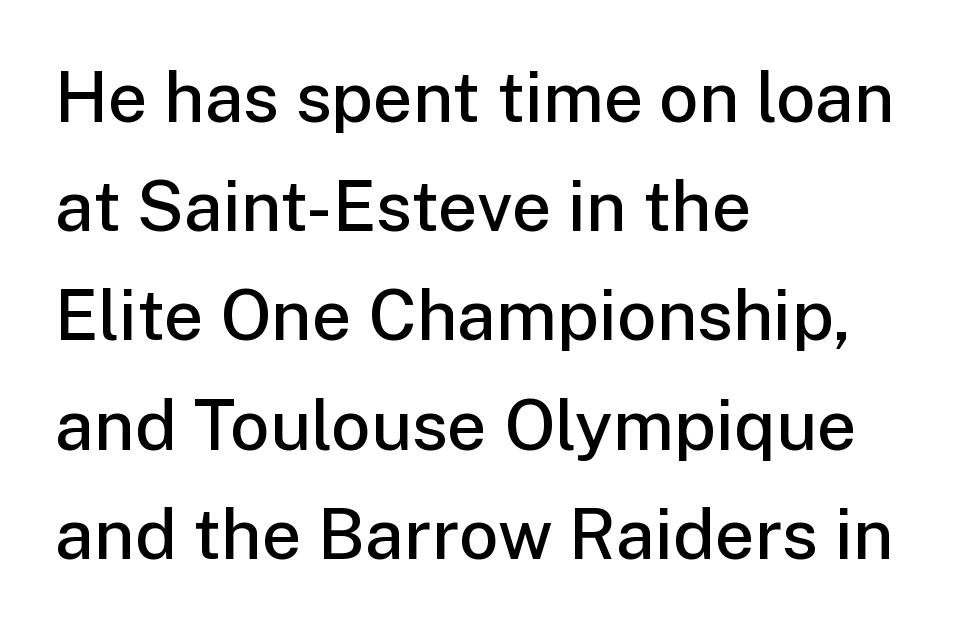
Q: Is the text bold? A: Semi-bold.
Q: Is the text italic (slanted)? A: No, it is upright.
Q: Is the typeface a serif or a sans-serif typeface? A: Sans-serif.
Q: Is the text underlined? A: No.
Q: How is the paragraph aligned? A: Left-aligned.
Q: Is the spacing between letters normal or unusually wide? A: Normal.
Q: Is the spacing between lines tight, normal or loose? A: Normal.
Q: Width (condensed, normal, or wide)? A: Normal.
Q: Stroke contrast? A: Low.
Q: x-height? A: Medium.
Q: Monospaced? A: No.
